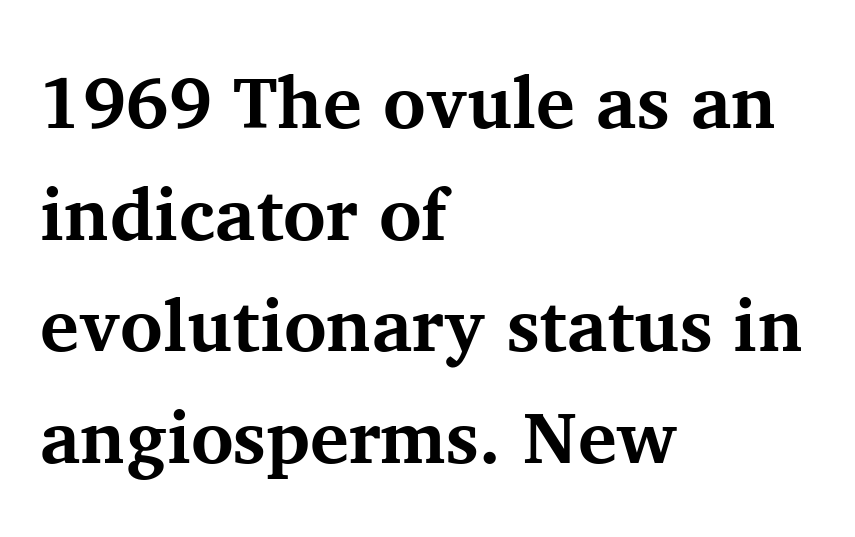
Between one letter and the next there's only the usual sliver of space. This sample is left-justified, so line endings fall wherever the words run out. Check the space under the baseline: it is left empty. Unlike italic type, these characters show no tilt at all. The typeface chosen for these lines features serifs.
